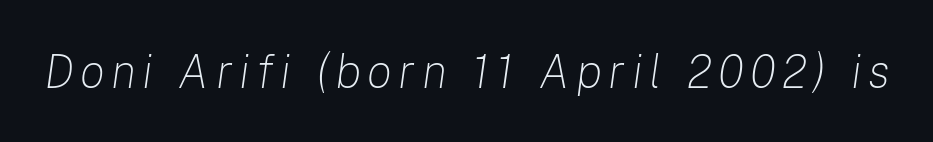
{"italic": "yes", "lean": "right", "slant_degrees": 8, "bold": "no", "weight": "light", "width": "normal", "stroke_contrast": "low", "x_height": "medium", "monospaced": "no", "underline": "no", "glyph_px": 47}
